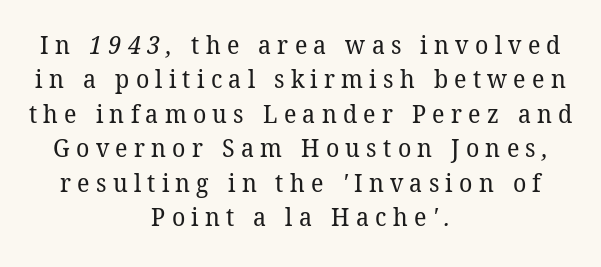
{"bold": "no", "underline": "no", "align": "center", "line_spacing": "normal", "line_spacing_ratio": 1.38, "letter_spacing": "wide", "letter_spacing_em": 0.25, "glyph_px": 25}
